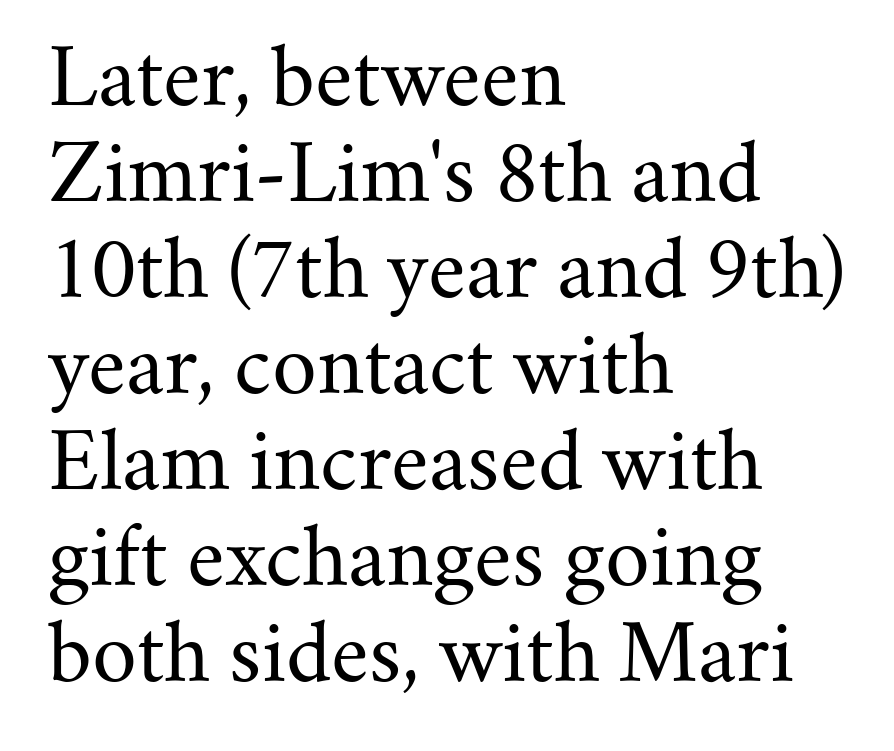
{"serif": "yes", "italic": "no", "bold": "no", "weight": "regular", "width": "normal", "stroke_contrast": "medium", "x_height": "small", "monospaced": "no", "underline": "no", "align": "left", "line_spacing_ratio": 1.23, "letter_spacing": "normal", "letter_spacing_em": 0.0, "glyph_px": 78}
